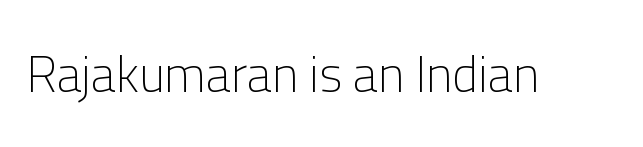
{"serif": "no", "italic": "no", "bold": "no", "weight": "light", "width": "normal", "stroke_contrast": "low", "x_height": "medium", "monospaced": "no", "underline": "no", "letter_spacing": "normal", "letter_spacing_em": 0.0, "glyph_px": 50}
